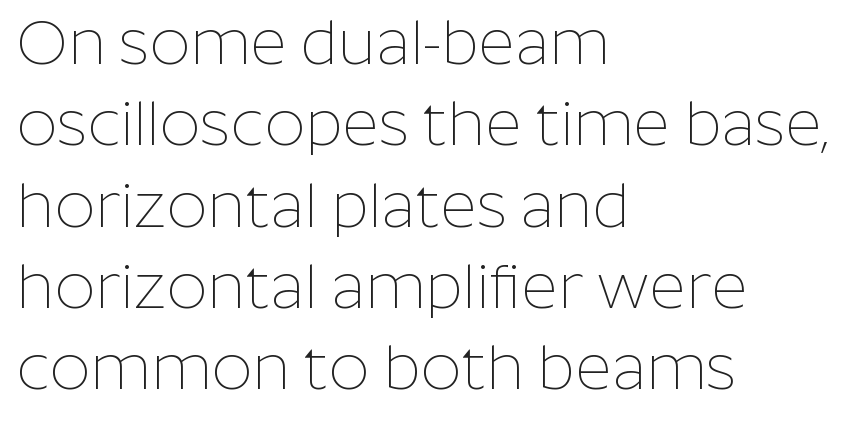
The image shows 63 px thin sans-serif type, upright; set left-aligned, normal line spacing (1.29x), normal letter spacing, not underlined; low stroke contrast and a medium x-height.
